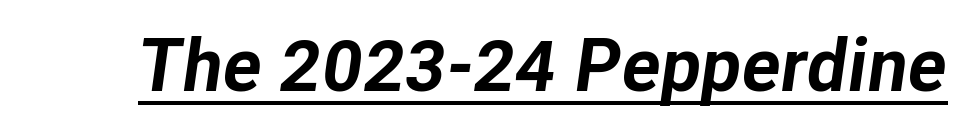
{"italic": "yes", "lean": "right", "slant_degrees": 8, "bold": "yes", "weight": "bold", "width": "normal", "stroke_contrast": "low", "x_height": "medium", "monospaced": "no", "underline": "yes", "letter_spacing": "normal", "letter_spacing_em": 0.0, "glyph_px": 74}
